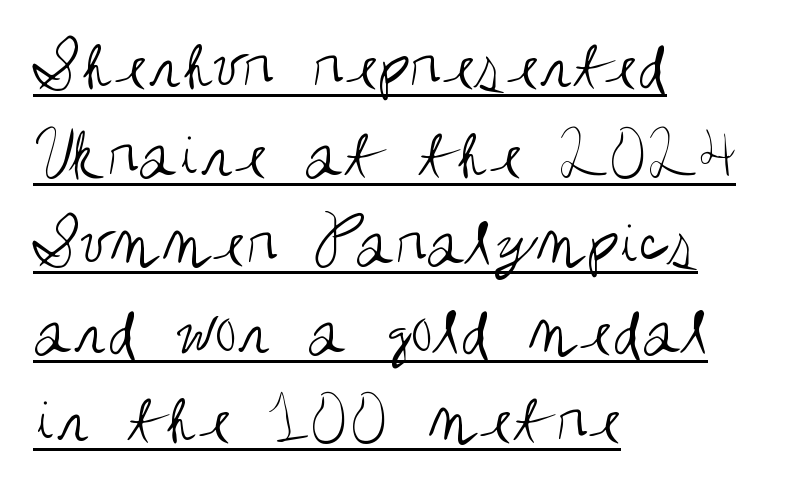
Stem width sits at or under what a default text font uses. Left-aligned paragraph, ragged on the right. The passage shown is underscored from start to finish. This sample uses plain, unmodified letter spacing.
